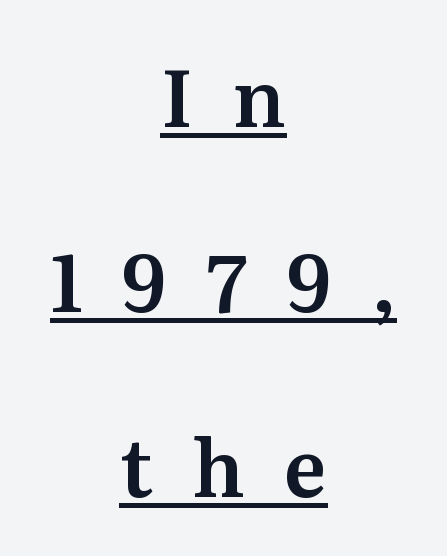
The face used here appears with an underline applied. It's the straight-up-and-down kind of type. The type family on display is of the serif kind. The rendering positions every line midway between the sides. The lines are spread far apart with generous leading. Character widths vary here, with narrow letters taking less room than wide ones.
